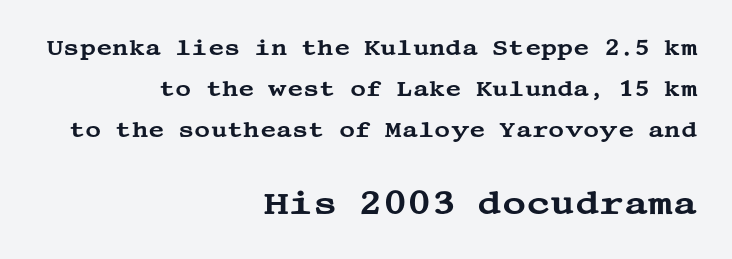
{"serif": "yes", "italic": "no", "width": "wide", "stroke_contrast": "medium", "x_height": "large", "underline": "no", "align": "right", "line_spacing_ratio": 1.86, "letter_spacing": "normal", "letter_spacing_em": 0.0, "larger_block": "second", "size_ratio": 1.5, "glyph_px": 33}
